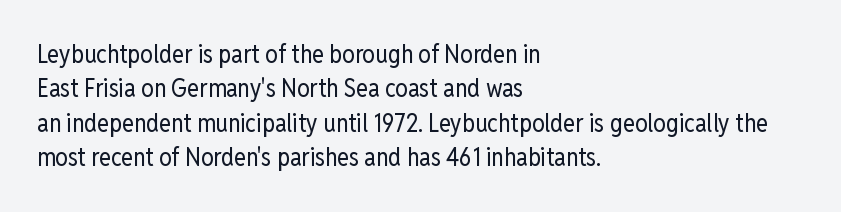
Q: Is the text bold? A: No.
Q: Is the text italic (slanted)? A: No, it is upright.
Q: Is the text underlined? A: No.
Q: How is the paragraph aligned? A: Left-aligned.
Q: Is the spacing between letters normal or unusually wide? A: Normal.
Q: Is the spacing between lines tight, normal or loose? A: Normal.
